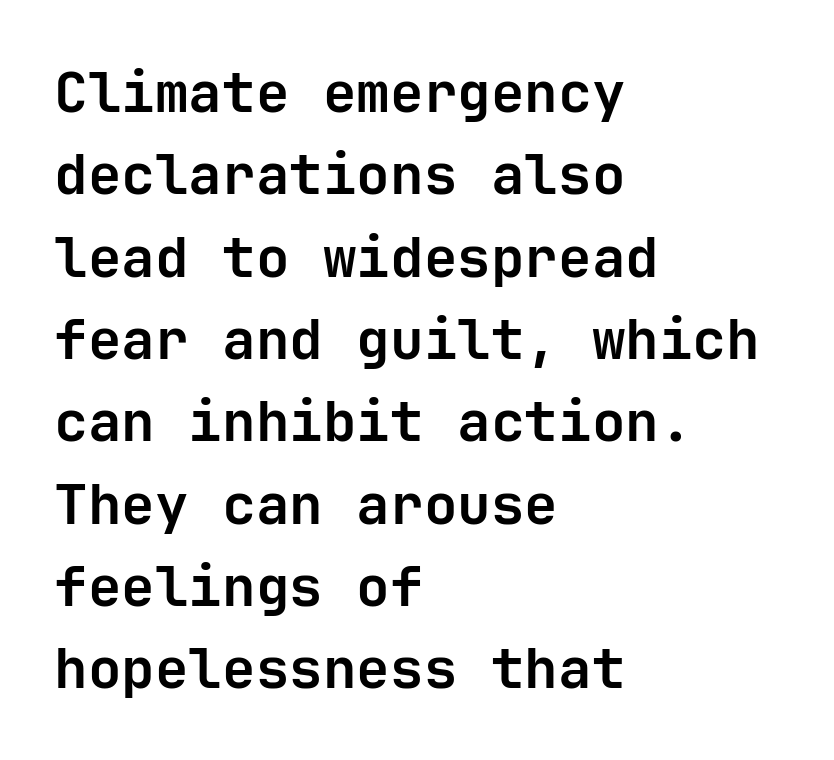
{"serif": "no", "italic": "no", "bold": "yes", "weight": "bold", "width": "normal", "stroke_contrast": "low", "x_height": "medium", "monospaced": "yes", "underline": "no", "align": "left", "line_spacing": "normal", "line_spacing_ratio": 1.47, "letter_spacing": "normal", "letter_spacing_em": 0.0, "glyph_px": 56}
